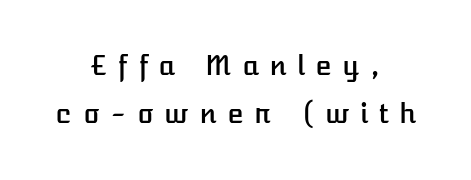
Between one letter and the next there's a generous, obvious gap. Upright lettering throughout. Alignment: centered. The string is rendered with underlining switched off.
